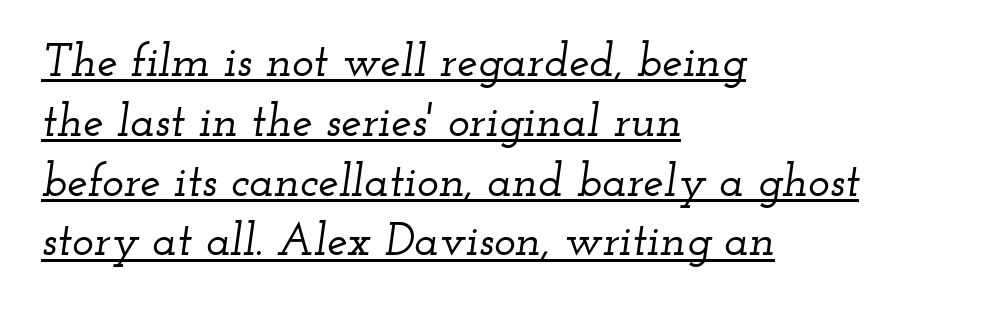
Alignment: flush left. Characters are canted at an angle relative to the baseline's perpendicular. The designer went with a serif here, giving each stem small feet. Beneath each row of characters lies a ruled line. The space between consecutive lines is moderate.
